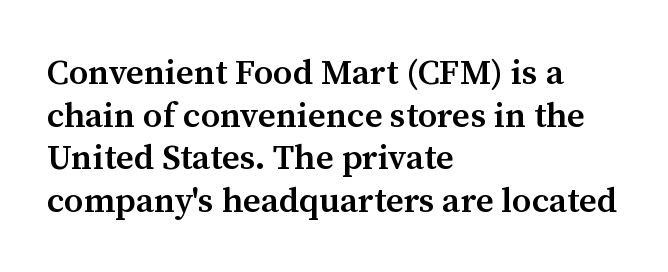
{"serif": "yes", "italic": "no", "bold": "semi", "weight": "semibold", "width": "normal", "stroke_contrast": "medium", "x_height": "medium", "monospaced": "no", "underline": "no", "align": "left", "line_spacing_ratio": 1.22, "letter_spacing": "normal", "letter_spacing_em": 0.0, "glyph_px": 35}
